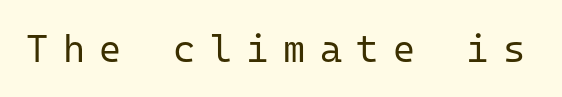
Q: Is the text bold? A: No.
Q: Is the text italic (slanted)? A: No, it is upright.
Q: Is the typeface a serif or a sans-serif typeface? A: Sans-serif.
Q: Is the text underlined? A: No.
Q: Is the spacing between letters normal or unusually wide? A: Unusually wide.
Q: Width (condensed, normal, or wide)? A: Normal.
Q: Stroke contrast? A: Low.
Q: x-height? A: Medium.
Q: Monospaced? A: Yes.
